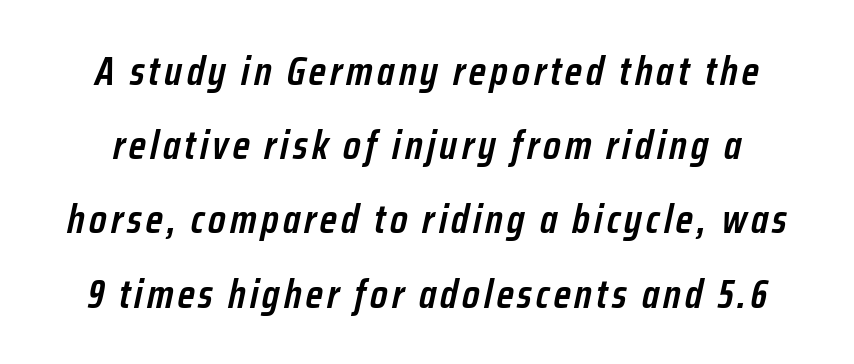
The image shows 41 px semibold, condensed type, italic (leaning right); set line spacing 1.81x, not underlined; low stroke contrast and a medium x-height.
